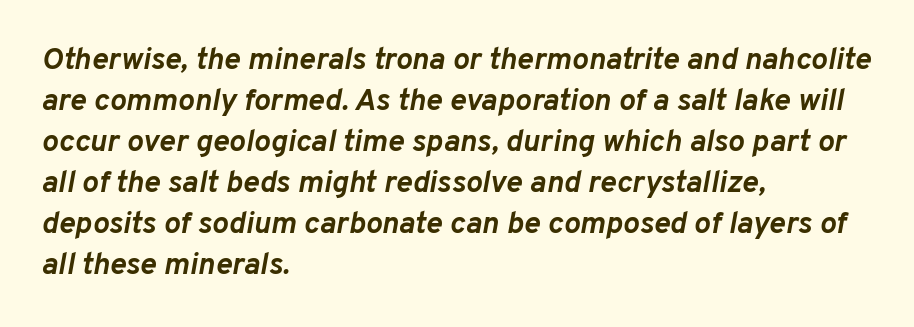
If you drew a ruler down the left edge, every line would touch it. The glyphs look as if they've been sheared to an angle. Glance below the letters and you will spot only blank space. Plenty of ink on the page — the face is bold. This rendering leaves character spacing at its baseline value. Is this a fixed-width face? No — the glyphs have proportional, varying widths.
